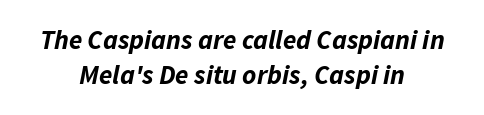
Q: Is the text bold? A: Yes.
Q: Is the text italic (slanted)? A: Yes, it leans right by about 11 degrees.
Q: Is the text underlined? A: No.
Q: How is the paragraph aligned? A: Centered.
Q: Is the spacing between letters normal or unusually wide? A: Normal.
Q: Is the spacing between lines tight, normal or loose? A: Normal.
